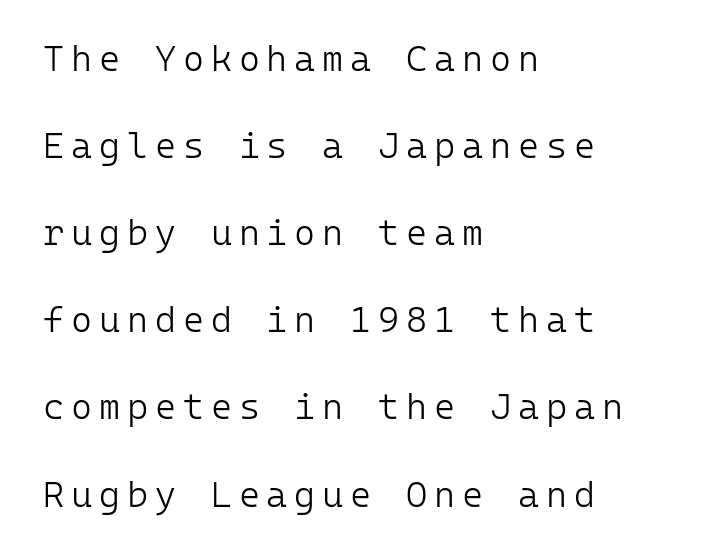
When letters stand straight like this, we call the style roman or upright. The letters march in equal steps, a hallmark of fixed-pitch type. A sans-serif font was chosen for this passage. Stems here are at most as thick as an everyday book face. No word sits above an underline.
